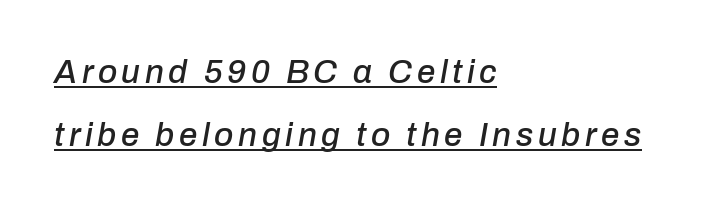
The image shows 33 px text type, italic (leaning right); set left-aligned, loose line spacing (1.9x), underlined; low stroke contrast and a medium x-height.
